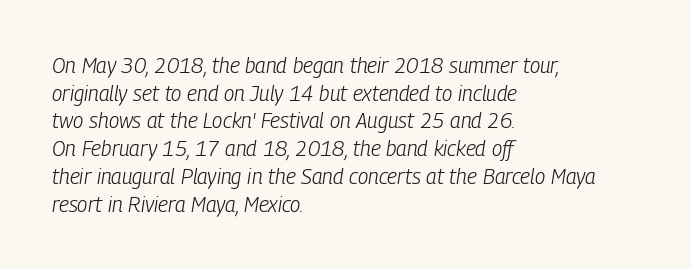
Q: Is the text bold? A: No.
Q: Is the text italic (slanted)? A: Yes, it leans right by about 9 degrees.
Q: Is the text underlined? A: No.
Q: How is the paragraph aligned? A: Left-aligned.
Q: Is the spacing between letters normal or unusually wide? A: Normal.
Q: Is the spacing between lines tight, normal or loose? A: Normal.
